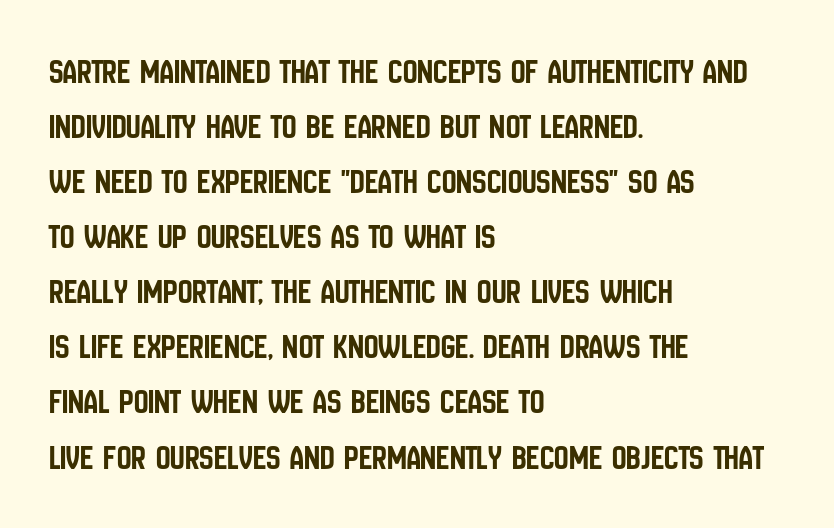
Q: Is the text italic (slanted)? A: No, it is upright.
Q: Is the typeface a serif or a sans-serif typeface? A: Sans-serif.
Q: Is the text underlined? A: No.
Q: How is the paragraph aligned? A: Left-aligned.
Q: Is the spacing between letters normal or unusually wide? A: Normal.
Q: Is the spacing between lines tight, normal or loose? A: Normal.
Q: Width (condensed, normal, or wide)? A: Condensed.
Q: Stroke contrast? A: Low.
Q: x-height? A: Large.
Q: Monospaced? A: No.
